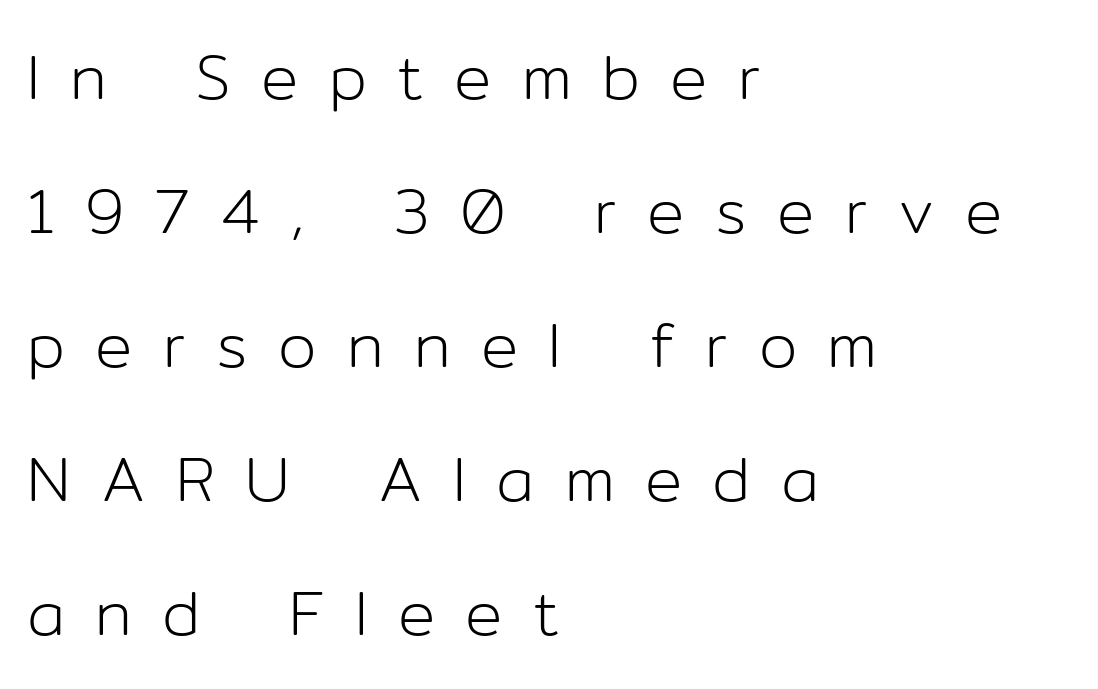
Q: Is the text bold? A: No.
Q: Is the text italic (slanted)? A: No, it is upright.
Q: Is the typeface a serif or a sans-serif typeface? A: Sans-serif.
Q: Is the text underlined? A: No.
Q: How is the paragraph aligned? A: Left-aligned.
Q: Is the spacing between letters normal or unusually wide? A: Unusually wide.
Q: Is the spacing between lines tight, normal or loose? A: Loose.
Q: Width (condensed, normal, or wide)? A: Normal.
Q: Stroke contrast? A: Low.
Q: x-height? A: Medium.
Q: Monospaced? A: No.
